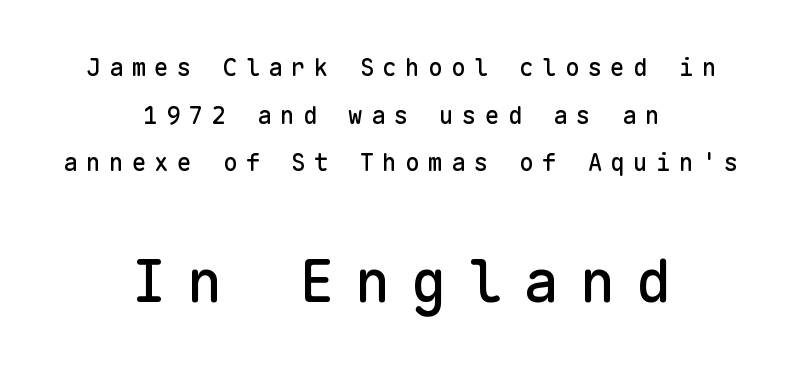
Each word looks stretched out because of the extra space between its letters. The lines are quadded center. These lines are rendered in a fixed-pitch font. What kind of face is this? One without serifs — a sans. No italicization has been applied; the sample stays upright.
